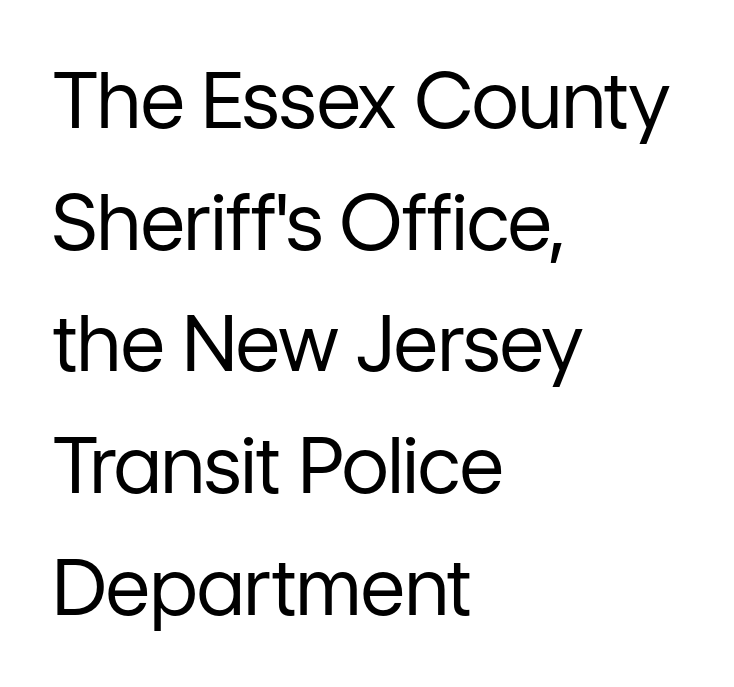
Q: Is the text bold? A: No.
Q: Is the text italic (slanted)? A: No, it is upright.
Q: Is the typeface a serif or a sans-serif typeface? A: Sans-serif.
Q: Is the text underlined? A: No.
Q: How is the paragraph aligned? A: Left-aligned.
Q: Is the spacing between letters normal or unusually wide? A: Normal.
Q: Is the spacing between lines tight, normal or loose? A: Normal.
Q: Width (condensed, normal, or wide)? A: Normal.
Q: Stroke contrast? A: Low.
Q: x-height? A: Medium.
Q: Monospaced? A: No.
